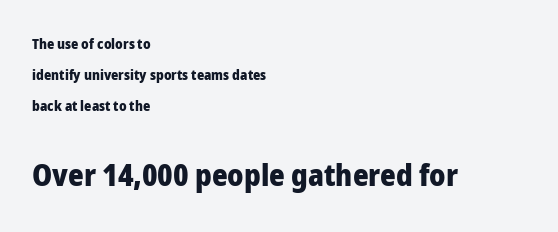
Q: Is the text bold? A: Yes.
Q: Is the text italic (slanted)? A: No, it is upright.
Q: Is the typeface a serif or a sans-serif typeface? A: Sans-serif.
Q: Is the text underlined? A: No.
Q: How is the paragraph aligned? A: Left-aligned.
Q: Is the spacing between letters normal or unusually wide? A: Normal.
Q: Is the spacing between lines tight, normal or loose? A: Loose.
Q: Which block of text is set in a larger size, the first (top) or the second (bottom)? A: The second (bottom) one.
Q: Width (condensed, normal, or wide)? A: Normal.
Q: Stroke contrast? A: Low.
Q: x-height? A: Medium.
Q: Monospaced? A: No.
